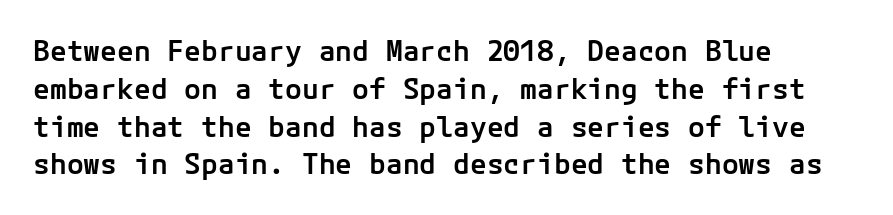
{"serif": "no", "italic": "no", "bold": "semi", "weight": "semibold", "width": "normal", "stroke_contrast": "low", "x_height": "medium", "underline": "no", "align": "left", "line_spacing": "normal", "line_spacing_ratio": 1.35, "letter_spacing": "normal", "letter_spacing_em": 0.0, "glyph_px": 28}
